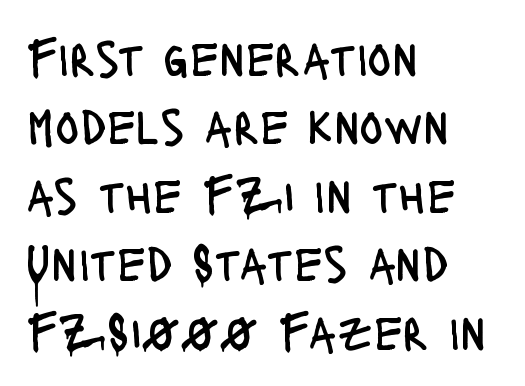
{"serif": "no", "italic": "no", "bold": "no", "weight": "regular", "width": "condensed", "stroke_contrast": "low", "x_height": "large", "monospaced": "no", "underline": "no", "align": "left", "line_spacing": "normal", "line_spacing_ratio": 1.37, "letter_spacing": "normal", "letter_spacing_em": 0.0, "glyph_px": 50}
